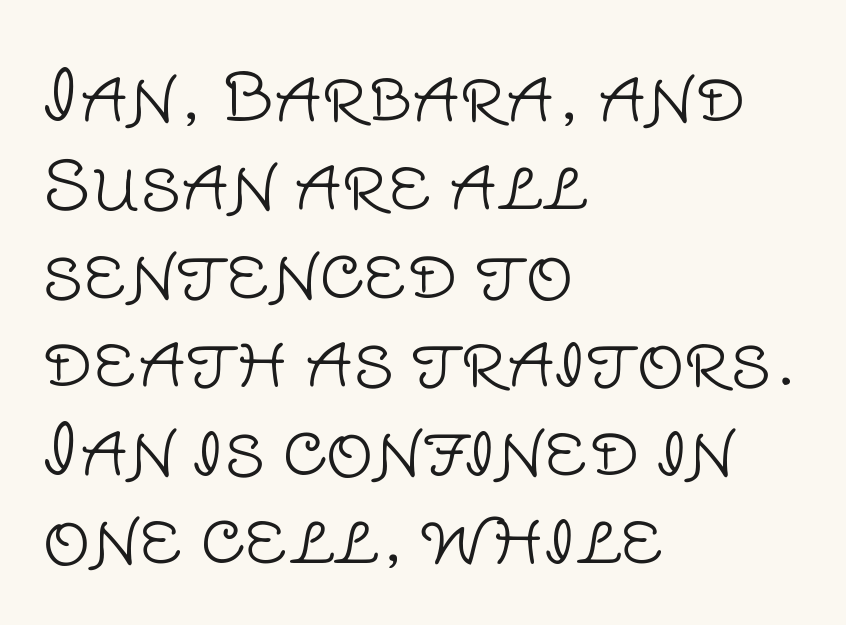
The face used here is a sans, in the tradition of grotesques and geometrics. Is this a fixed-width face? No — the glyphs have proportional, varying widths. Notice how the passage keeps a crisp vertical edge on the left only. Quick note: underline off.
